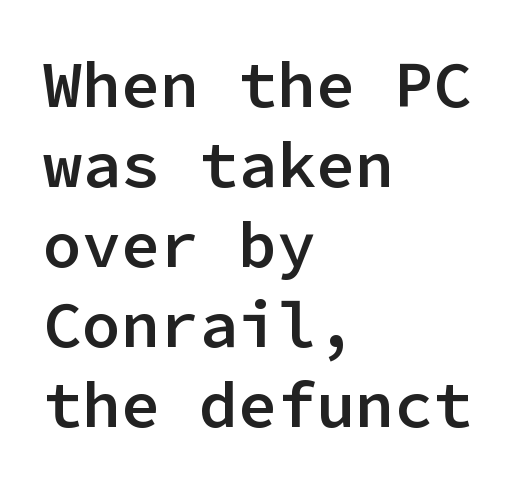
Default kerning and tracking; the words read as compact shapes. When letters stand straight like this, we call the style roman or upright. Type without underlining. Does the type have serifs? No, each stem ends abruptly.
